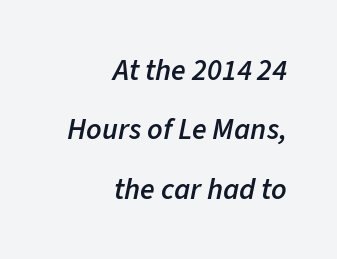
{"italic": "yes", "lean": "right", "slant_degrees": 11, "bold": "semi", "weight": "semibold", "width": "normal", "stroke_contrast": "low", "x_height": "medium", "monospaced": "no", "underline": "no", "align": "right", "line_spacing": "loose", "line_spacing_ratio": 1.98, "letter_spacing": "normal", "letter_spacing_em": 0.0, "glyph_px": 30}
